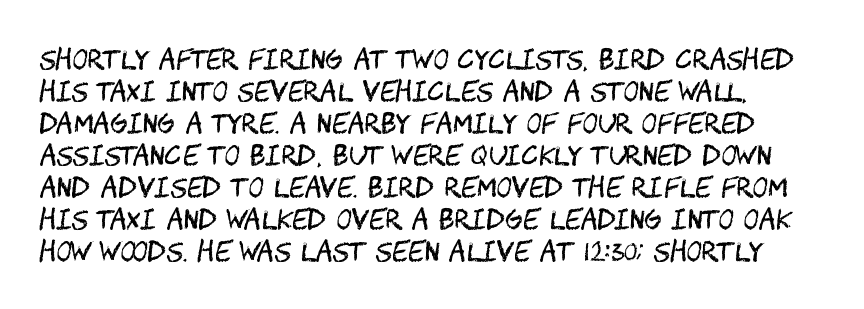
The image shows 26 px text type, upright; set line spacing 1.23x, normal letter spacing, not underlined.
